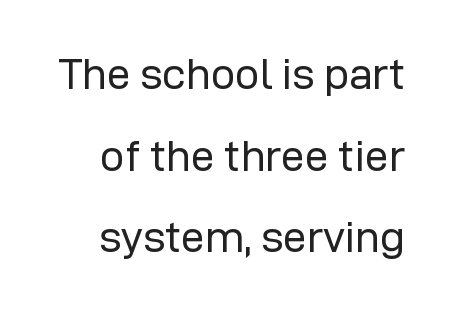
{"serif": "no", "italic": "no", "bold": "no", "weight": "regular", "width": "normal", "stroke_contrast": "low", "x_height": "medium", "monospaced": "no", "underline": "no", "line_spacing": "loose", "line_spacing_ratio": 1.9, "letter_spacing": "normal", "letter_spacing_em": 0.0, "glyph_px": 43}
